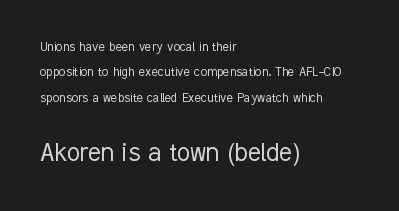
{"serif": "no", "italic": "no", "bold": "no", "weight": "light", "width": "condensed", "stroke_contrast": "low", "x_height": "medium", "monospaced": "no", "underline": "no", "align": "left", "line_spacing": "normal", "line_spacing_ratio": 1.69, "letter_spacing": "normal", "letter_spacing_em": 0.0, "larger_block": "second", "size_ratio": 2.0, "glyph_px": 30}
